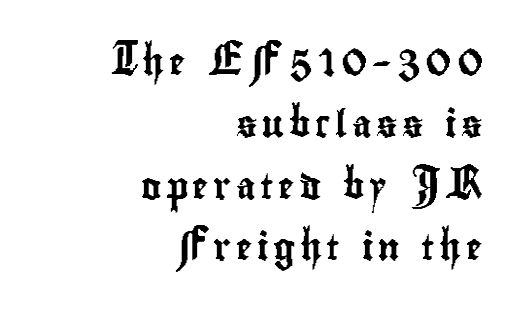
This is roman type, the default non-slanted kind. Horizontally, the lines are justified to the trailing edge only. The baseline area is clear. Horizontal bands of white between lines are thick stripes.
